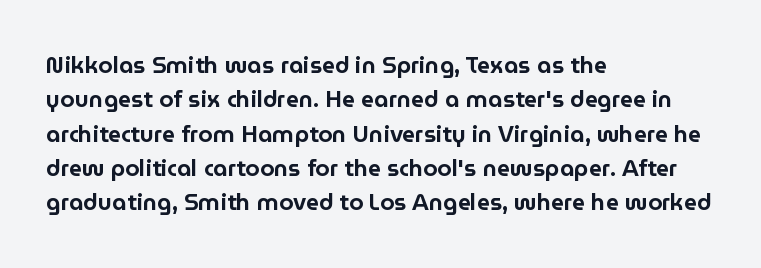
{"italic": "no", "underline": "no", "align": "left", "line_spacing": "normal", "line_spacing_ratio": 1.49, "letter_spacing": "normal", "letter_spacing_em": 0.0, "glyph_px": 23}
